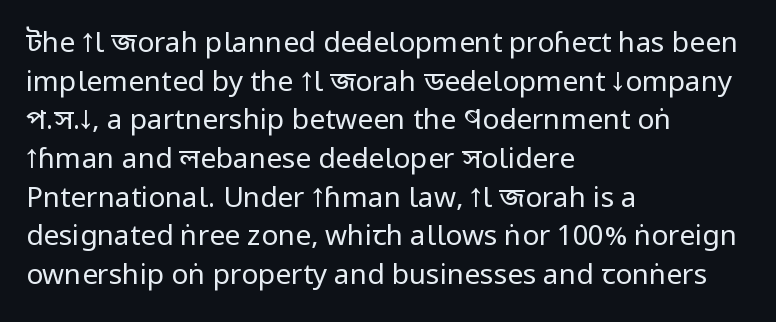
Compared with typical body copy, the letter spacing here is the same. The lines in this sample share a left origin and differ only in where they stop. On a weight scale, this lands at 450 or below. No feet cap the strokes, marking this as sans-serif type. Clear beneath every line of the passage.
